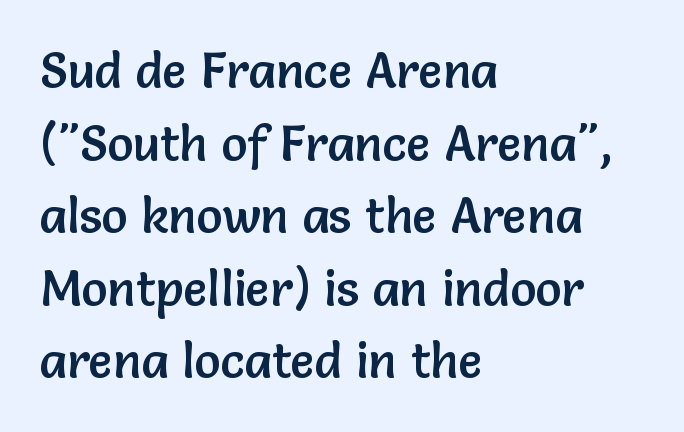
The image shows 49 px sans-serif type, upright; set left-aligned, normal line spacing (1.48x), normal letter spacing, not underlined; low stroke contrast and a medium x-height.
